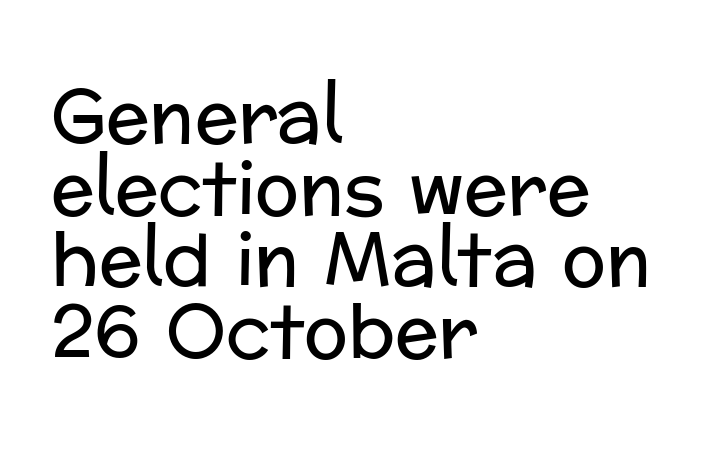
The image shows 73 px regular-weight sans-serif type, upright; set left-aligned, tight line spacing (0.98x), normal letter spacing, not underlined; low stroke contrast and a medium x-height.
